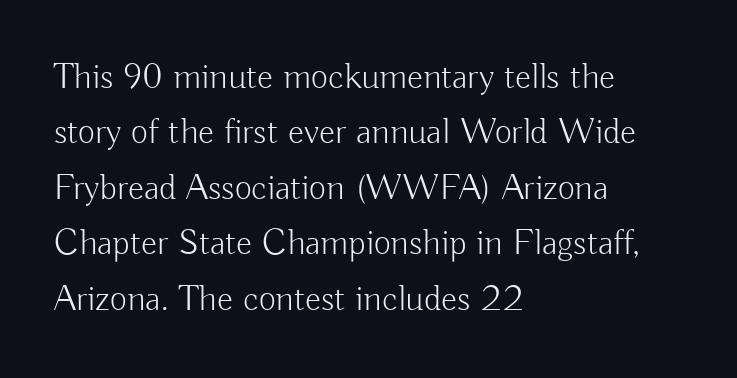
Tall strokes in this sample are plumb rather than angled. Horizontal bands of white between lines are of average thickness. No chunkiness to these letters — they're not bold. The face used here is rendered with its standard letterfit. The strip under each line holds only bare page. Each letter's strokes conclude bluntly, with no projecting serifs.
